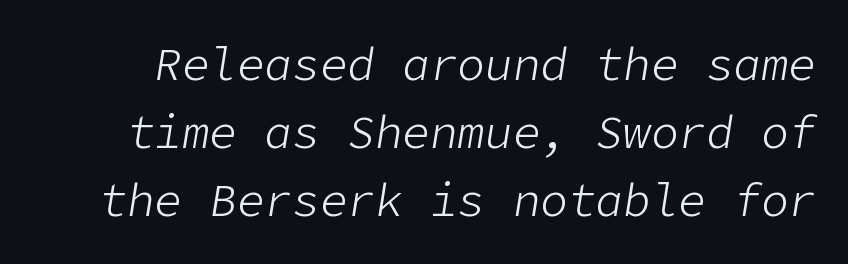
{"italic": "yes", "lean": "right", "slant_degrees": 9, "bold": "no", "weight": "light", "width": "normal", "stroke_contrast": "low", "x_height": "medium", "underline": "no", "line_spacing": "normal", "line_spacing_ratio": 1.48, "letter_spacing": "normal", "letter_spacing_em": 0.0, "glyph_px": 46}
